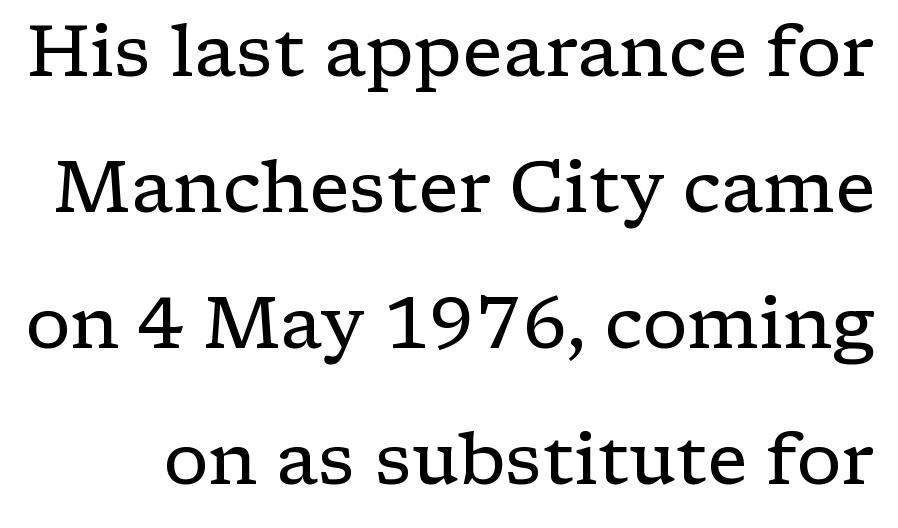
The image shows 72 px regular-weight, wide serif type, upright; set line spacing 1.89x, normal letter spacing, not underlined; low stroke contrast and a medium x-height.
